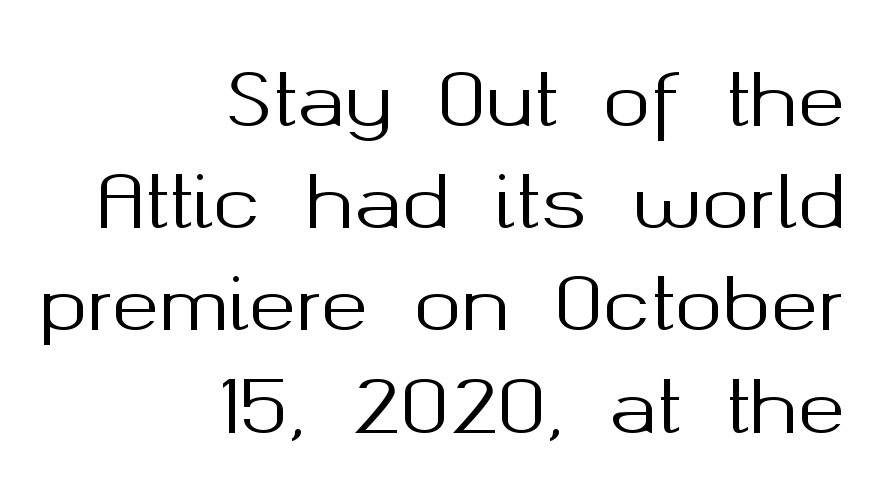
Q: Is the text italic (slanted)? A: No, it is upright.
Q: Is the typeface a serif or a sans-serif typeface? A: Sans-serif.
Q: Is the text underlined? A: No.
Q: How is the paragraph aligned? A: Right-aligned.
Q: Is the spacing between letters normal or unusually wide? A: Normal.
Q: Is the spacing between lines tight, normal or loose? A: Normal.
Q: Width (condensed, normal, or wide)? A: Normal.
Q: Stroke contrast? A: Medium.
Q: x-height? A: Medium.
Q: Monospaced? A: No.
